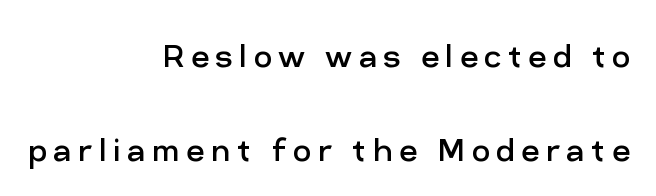
{"serif": "no", "italic": "no", "bold": "no", "weight": "regular", "width": "normal", "stroke_contrast": "low", "x_height": "medium", "monospaced": "no", "underline": "no", "align": "right", "line_spacing": "loose", "line_spacing_ratio": 2.36, "glyph_px": 40}
